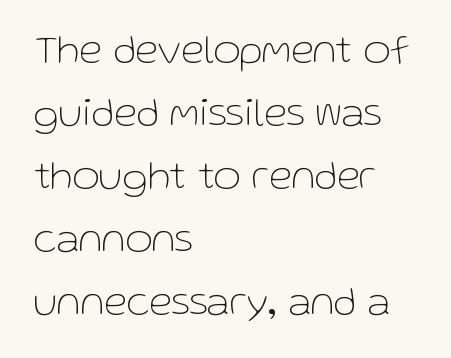
The image shows 42 px thin sans-serif type, upright; set left-aligned, normal line spacing (1.5x), normal letter spacing, not underlined; low stroke contrast and a medium x-height.
